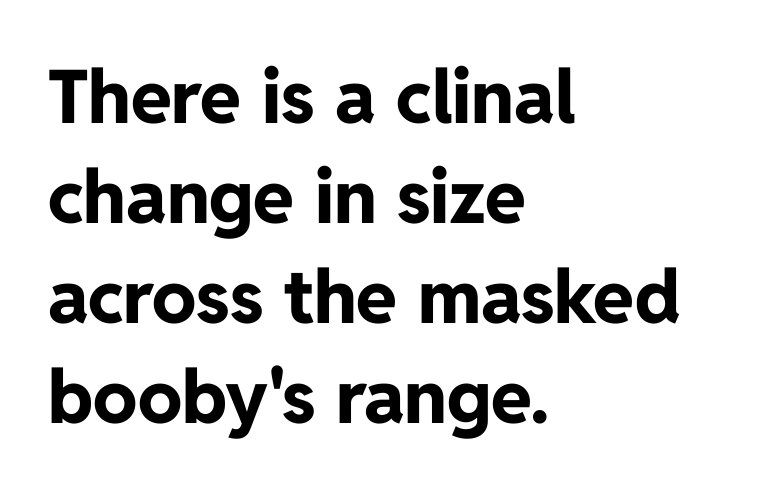
{"serif": "no", "italic": "no", "bold": "yes", "weight": "bold", "width": "normal", "stroke_contrast": "low", "x_height": "medium", "monospaced": "no", "underline": "no", "align": "left", "line_spacing": "normal", "line_spacing_ratio": 1.35, "letter_spacing": "normal", "letter_spacing_em": 0.0, "glyph_px": 74}
